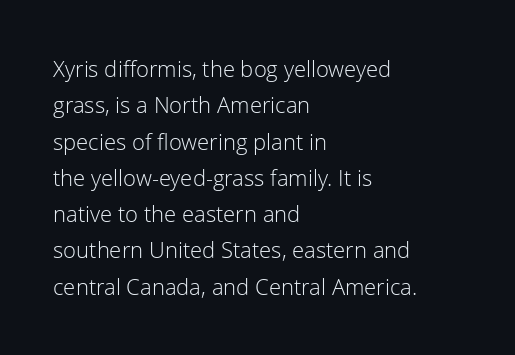
Q: Is the text bold? A: No.
Q: Is the text italic (slanted)? A: No, it is upright.
Q: Is the text underlined? A: No.
Q: How is the paragraph aligned? A: Left-aligned.
Q: Is the spacing between letters normal or unusually wide? A: Normal.
Q: Is the spacing between lines tight, normal or loose? A: Normal.
